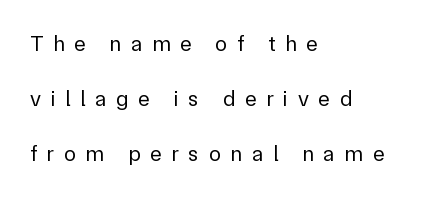
Q: Is the text bold? A: No.
Q: Is the text italic (slanted)? A: No, it is upright.
Q: Is the text underlined? A: No.
Q: How is the paragraph aligned? A: Left-aligned.
Q: Is the spacing between letters normal or unusually wide? A: Unusually wide.
Q: Is the spacing between lines tight, normal or loose? A: Loose.
